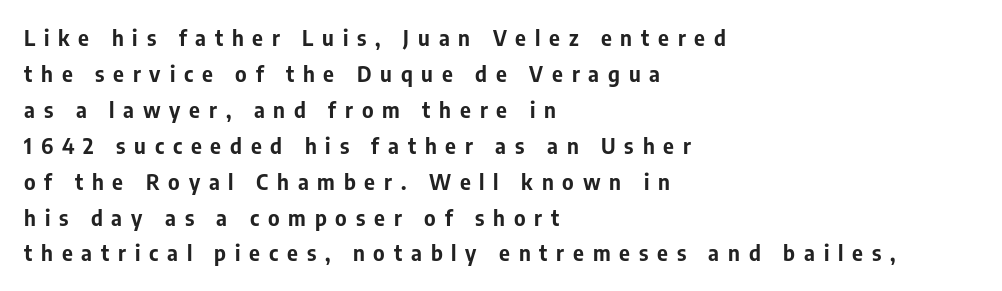
Students, note that the glyphs here are deliberately spaced far apart. As a designer I'd log this as weight 700, bold. The text block is weighted toward the left margin, trailing off unevenly rightward. Clear beneath every line of the passage.
